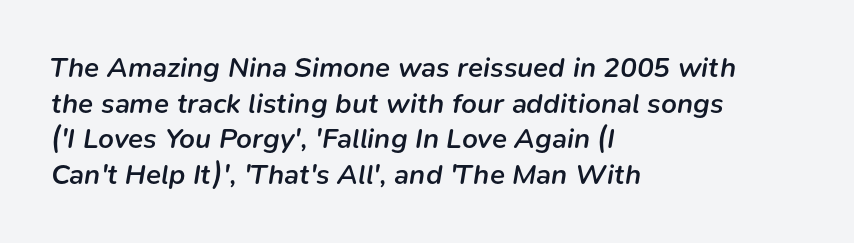
The image shows 28 px semibold type, italic (leaning right); set left-aligned, normal line spacing (1.27x), normal letter spacing, not underlined; low stroke contrast and a medium x-height.
